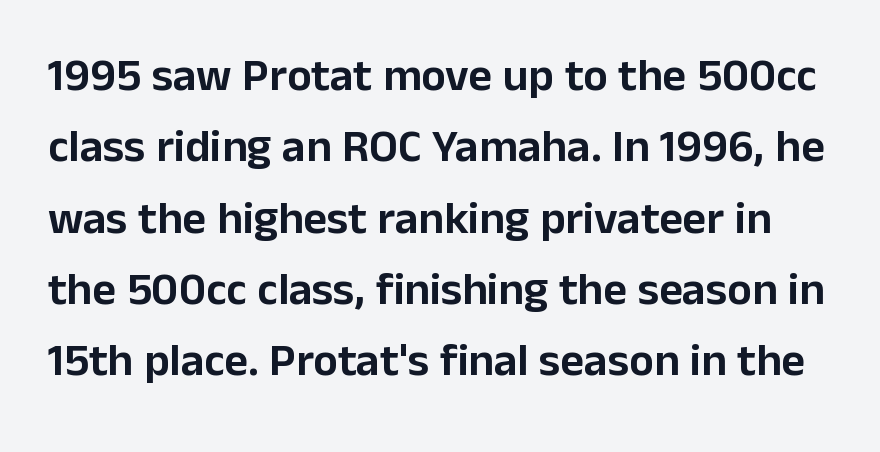
{"serif": "no", "italic": "no", "width": "normal", "stroke_contrast": "low", "x_height": "medium", "monospaced": "no", "underline": "no", "line_spacing": "normal", "line_spacing_ratio": 1.55, "letter_spacing": "normal", "letter_spacing_em": 0.0, "glyph_px": 46}
